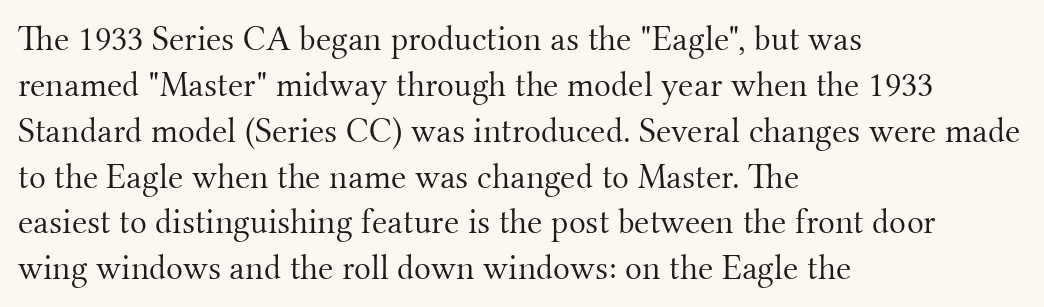
{"serif": "yes", "italic": "no", "bold": "no", "weight": "light", "width": "normal", "stroke_contrast": "medium", "x_height": "small", "monospaced": "no", "underline": "no", "align": "left", "line_spacing": "normal", "line_spacing_ratio": 1.31, "letter_spacing": "normal", "letter_spacing_em": 0.0, "glyph_px": 35}
